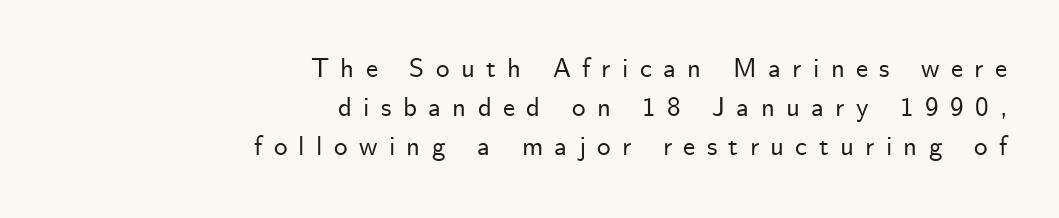
Here the glyphs are tracked loosely, breaking word shapes into spaced letters. The paragraph shown leans on its right margin. Check under the words: just untouched page. If you measured baseline to baseline, you'd find a middling distance. The type sits square on the baseline with zero lean.
